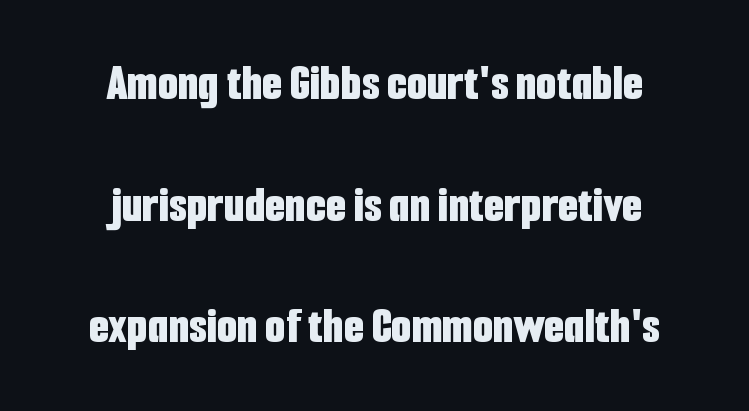
The image shows 52 px bold, condensed sans-serif type, upright; set centered, loose line spacing (2.34x), normal letter spacing, not underlined; low stroke contrast and a medium x-height.
